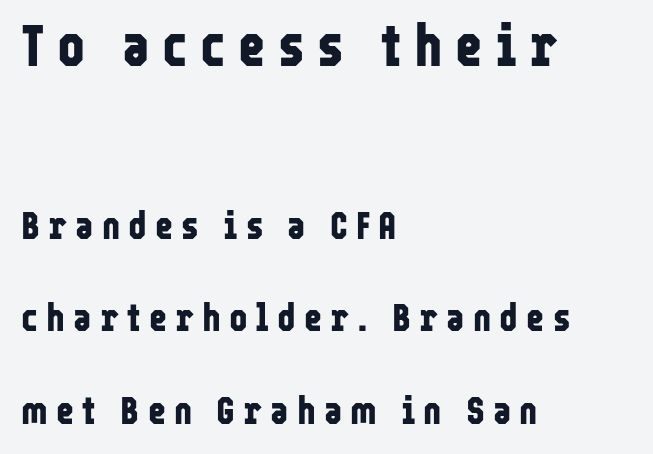
Q: Is the text bold? A: Yes.
Q: Is the text italic (slanted)? A: No, it is upright.
Q: Is the typeface a serif or a sans-serif typeface? A: Sans-serif.
Q: Is the text underlined? A: No.
Q: How is the paragraph aligned? A: Left-aligned.
Q: Is the spacing between letters normal or unusually wide? A: Unusually wide.
Q: Is the spacing between lines tight, normal or loose? A: Loose.
Q: Which block of text is set in a larger size, the first (top) or the second (bottom)? A: The first (top) one.
Q: Width (condensed, normal, or wide)? A: Condensed.
Q: Stroke contrast? A: Low.
Q: x-height? A: Medium.
Q: Monospaced? A: No.
